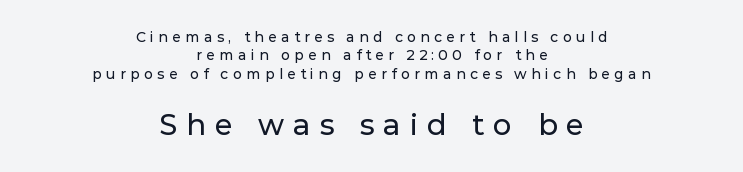
Q: Is the text italic (slanted)? A: No, it is upright.
Q: Is the typeface a serif or a sans-serif typeface? A: Sans-serif.
Q: Is the text underlined? A: No.
Q: How is the paragraph aligned? A: Centered.
Q: Is the spacing between letters normal or unusually wide? A: Unusually wide.
Q: Is the spacing between lines tight, normal or loose? A: Normal.
Q: Which block of text is set in a larger size, the first (top) or the second (bottom)? A: The second (bottom) one.
Q: Width (condensed, normal, or wide)? A: Normal.
Q: Stroke contrast? A: Low.
Q: x-height? A: Medium.
Q: Monospaced? A: No.
